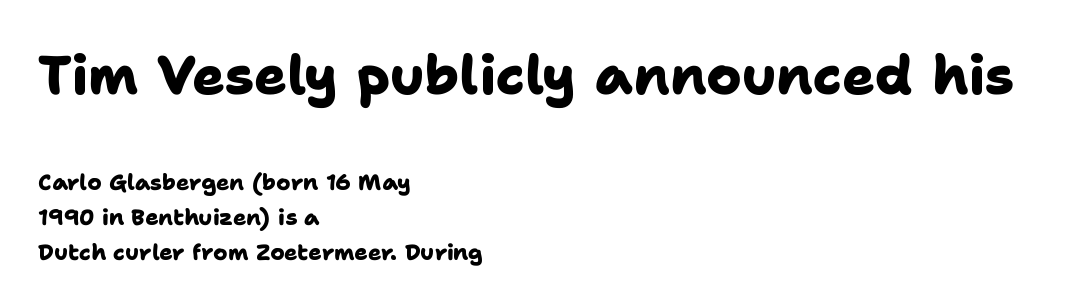
The image shows 54 px heavy sans-serif type; set left-aligned, normal line spacing (1.59x), normal letter spacing, not underlined; the first (top) block is 2.45x larger; low stroke contrast and a medium x-height.
